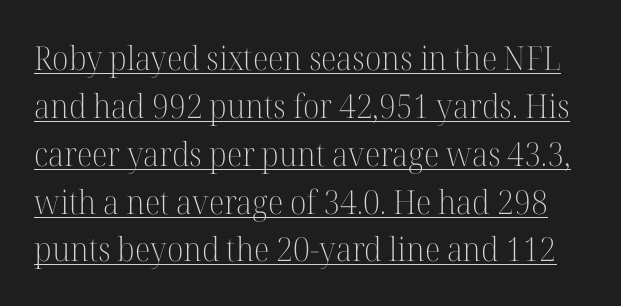
The image shows 33 px light serif type, upright; set normal line spacing (1.45x), normal letter spacing, underlined; high stroke contrast and a medium x-height.
